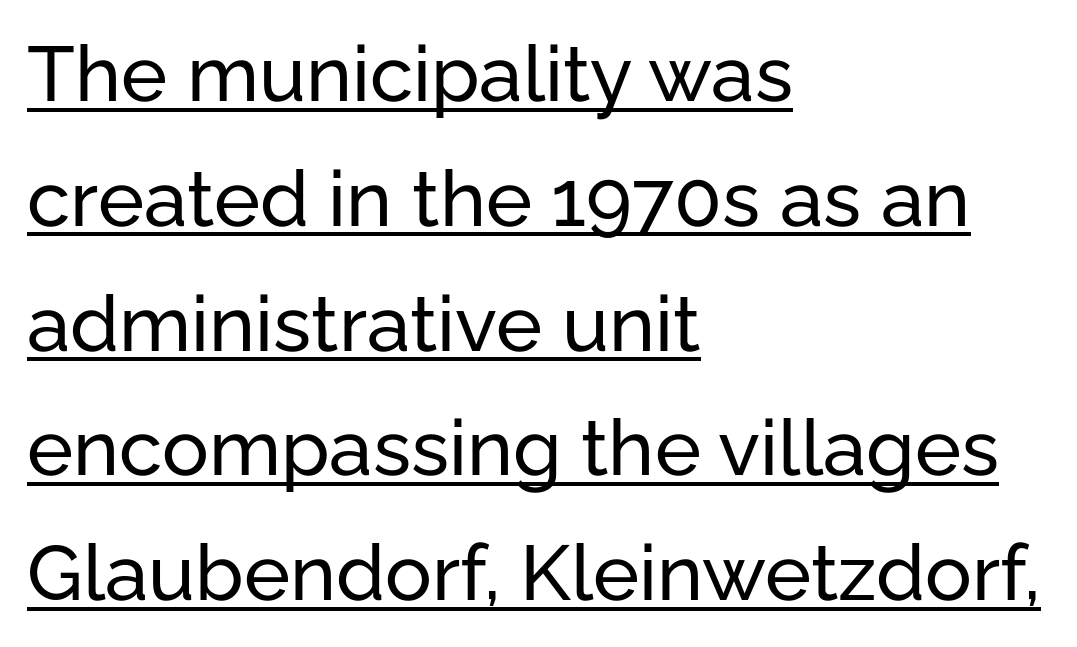
Q: Is the text italic (slanted)? A: No, it is upright.
Q: Is the typeface a serif or a sans-serif typeface? A: Sans-serif.
Q: Is the text underlined? A: Yes.
Q: How is the paragraph aligned? A: Left-aligned.
Q: Is the spacing between letters normal or unusually wide? A: Normal.
Q: Is the spacing between lines tight, normal or loose? A: Normal.
Q: Width (condensed, normal, or wide)? A: Normal.
Q: Stroke contrast? A: Low.
Q: x-height? A: Medium.
Q: Monospaced? A: No.
